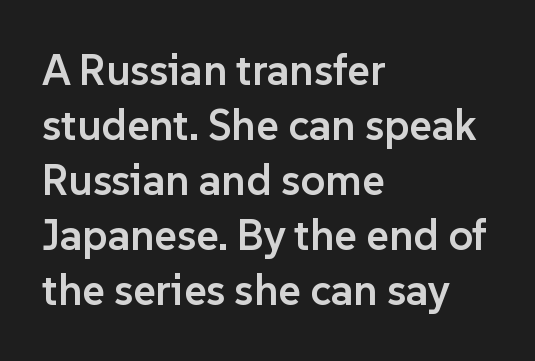
The image shows 43 px semibold sans-serif type, upright; set left-aligned, normal line spacing (1.28x), normal letter spacing, not underlined; low stroke contrast and a medium x-height.
